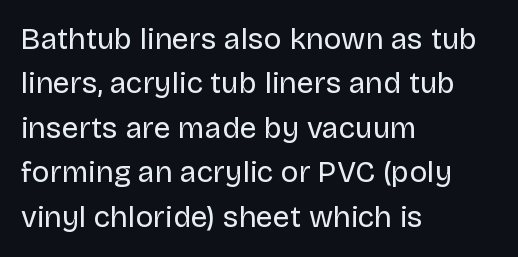
Q: Is the text bold? A: No.
Q: Is the text italic (slanted)? A: No, it is upright.
Q: Is the typeface a serif or a sans-serif typeface? A: Sans-serif.
Q: Is the text underlined? A: No.
Q: How is the paragraph aligned? A: Left-aligned.
Q: Is the spacing between letters normal or unusually wide? A: Normal.
Q: Is the spacing between lines tight, normal or loose? A: Normal.
Q: Width (condensed, normal, or wide)? A: Normal.
Q: Stroke contrast? A: Low.
Q: x-height? A: Large.
Q: Monospaced? A: No.
